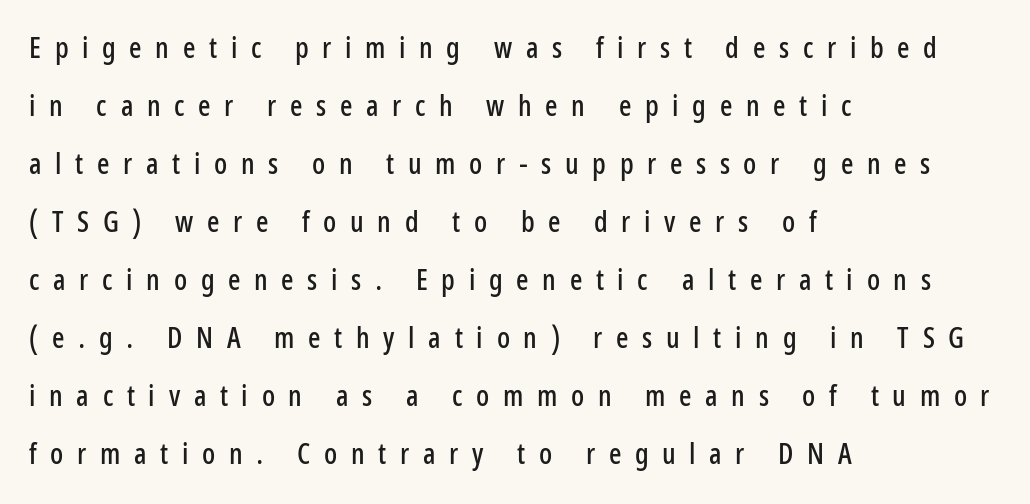
Q: Is the text italic (slanted)? A: No, it is upright.
Q: Is the typeface a serif or a sans-serif typeface? A: Sans-serif.
Q: Is the text underlined? A: No.
Q: How is the paragraph aligned? A: Left-aligned.
Q: Is the spacing between letters normal or unusually wide? A: Unusually wide.
Q: Is the spacing between lines tight, normal or loose? A: Loose.
Q: Width (condensed, normal, or wide)? A: Condensed.
Q: Stroke contrast? A: Low.
Q: x-height? A: Medium.
Q: Monospaced? A: No.
